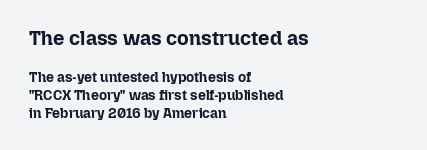
The type is set solid horizontally, with unmodified tracking. Quick note: underline off. The strokes are fattened all the way to bold. In this sample the first text group is rendered at the bigger scale.
